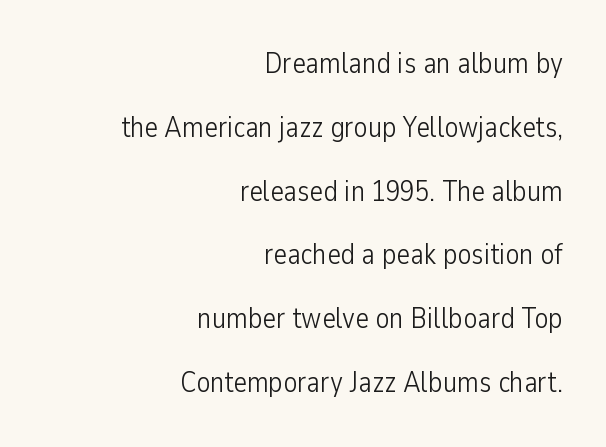
{"serif": "no", "italic": "no", "bold": "no", "weight": "light", "width": "condensed", "stroke_contrast": "low", "x_height": "medium", "monospaced": "no", "underline": "no", "align": "right", "line_spacing": "loose", "line_spacing_ratio": 2.2, "letter_spacing": "normal", "letter_spacing_em": 0.0, "glyph_px": 29}
